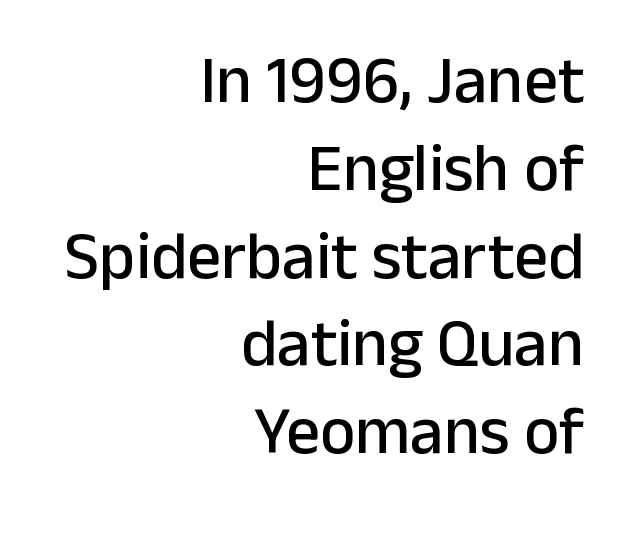
The image shows 67 px sans-serif type, upright; set right-aligned, normal line spacing (1.31x), normal letter spacing, not underlined; low stroke contrast and a medium x-height.
